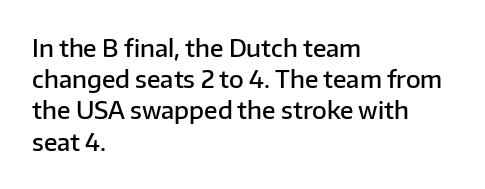
{"italic": "no", "bold": "semi", "underline": "no", "align": "left", "line_spacing": "normal", "line_spacing_ratio": 1.3, "letter_spacing": "normal", "letter_spacing_em": 0.0, "glyph_px": 24}
